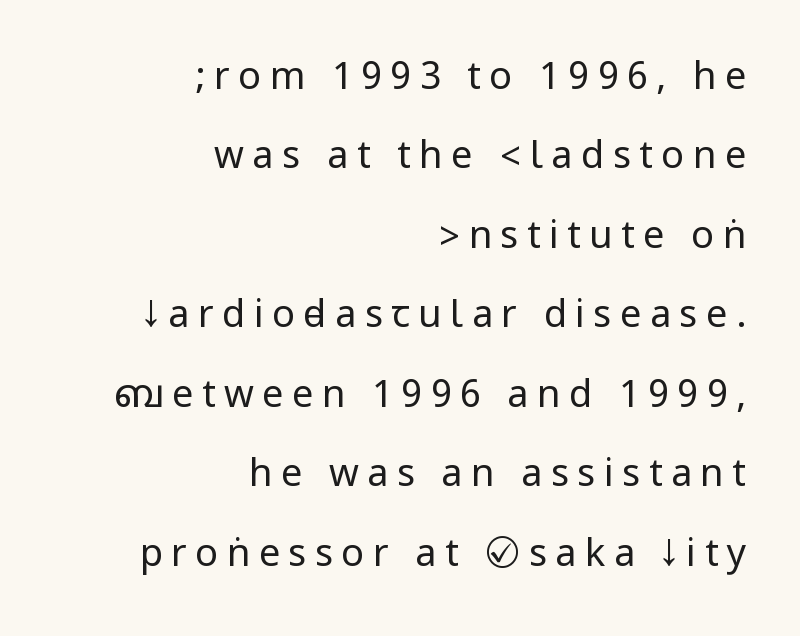
The rendering inserts visible extra space after every character. When letters stand straight like this, we call the style roman or upright. Each line ends at the same right margin while the left side varies. The zone under the glyphs is completely vacant. Is this a heavy cut? Hardly; it is regular or lighter. Leading is clearly above the norm, producing a sparse column.
